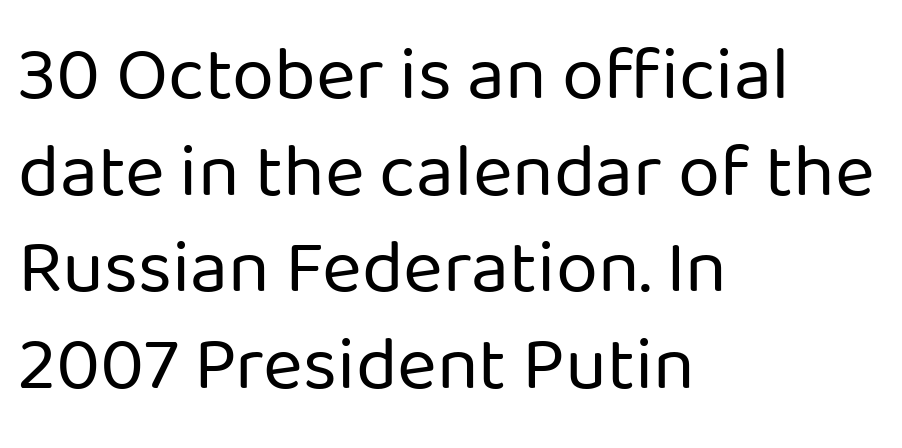
{"serif": "no", "italic": "no", "bold": "no", "weight": "regular", "width": "normal", "stroke_contrast": "low", "x_height": "medium", "monospaced": "no", "underline": "no", "align": "left", "line_spacing": "normal", "line_spacing_ratio": 1.27, "letter_spacing": "normal", "letter_spacing_em": 0.0, "glyph_px": 76}
